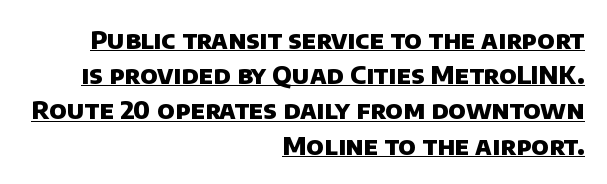
The image shows 25 px bold type; set right-aligned, normal line spacing (1.41x), normal letter spacing, underlined.
